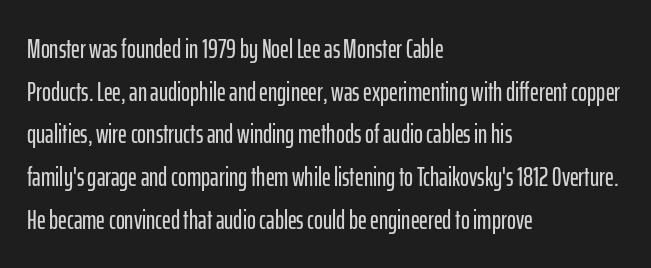
Q: Is the text italic (slanted)? A: No, it is upright.
Q: Is the text underlined? A: No.
Q: How is the paragraph aligned? A: Left-aligned.
Q: Is the spacing between letters normal or unusually wide? A: Normal.
Q: Is the spacing between lines tight, normal or loose? A: Normal.
